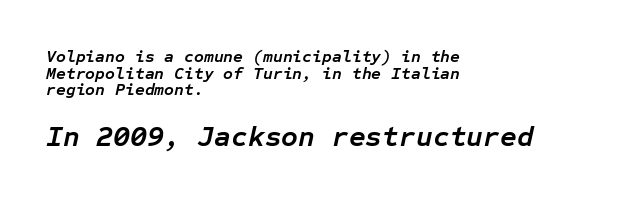
Spacing between characters is what you'd get straight out of the box. You could barely slide anything between these rows. Caption: multi-line text, flush left, ragged right. Monospaced: the letters line up in strict vertical columns. If you squint, the bottom block still reads clearly — it's the larger of the two. Check under the words: just untouched page.
